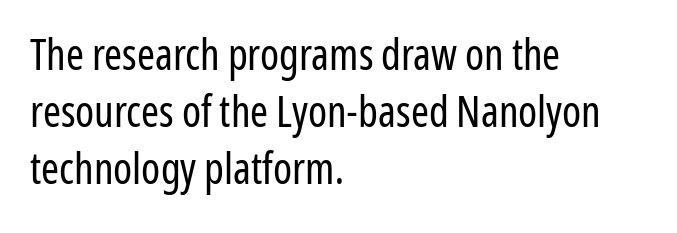
The image shows 43 px regular-weight, condensed sans-serif type, upright; set left-aligned, normal line spacing (1.33x), normal letter spacing, not underlined; low stroke contrast and a medium x-height.
